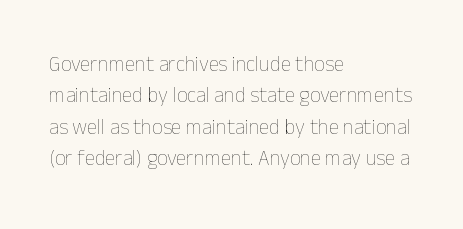
Q: Is the text bold? A: No.
Q: Is the text italic (slanted)? A: No, it is upright.
Q: Is the text underlined? A: No.
Q: How is the paragraph aligned? A: Left-aligned.
Q: Is the spacing between letters normal or unusually wide? A: Normal.
Q: Is the spacing between lines tight, normal or loose? A: Normal.
